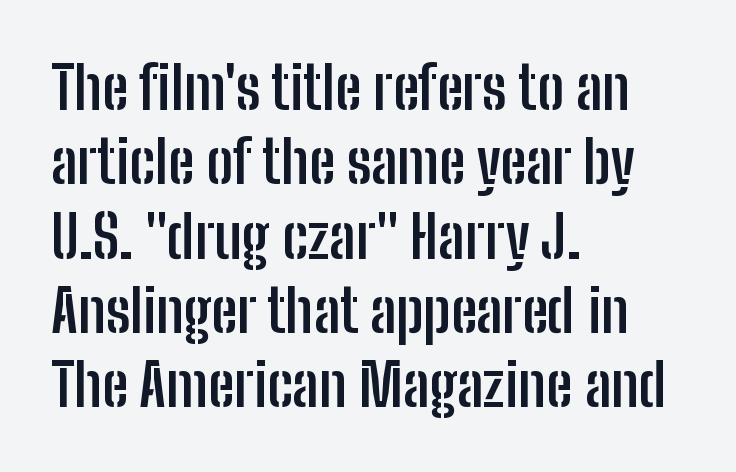
Thick stems and heavy bowls — unmistakably bold. The type family on display is of the sans-serif kind. Horizontal alignment here is leftward, the default for most running prose. Look at the tracking — it's just the regular setting, nothing added. Only glyphs here, with clear space below each row. These lines are rendered in a variable-pitch font.
